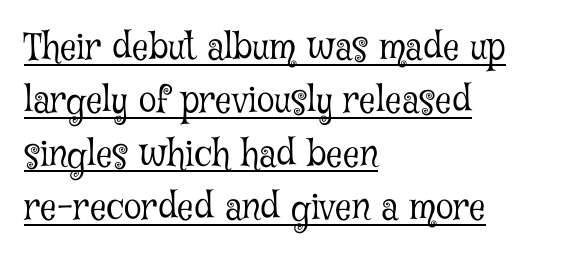
Unbolded letterforms with no extra heft. Proportional: the letters do not fall into vertical columns. Rendered with straight, roman letterforms. What decoration does the sample have? An underline. Examine the stroke ends and you'll spot serifs. A typesetter would call this leading conventional body-copy spacing.
